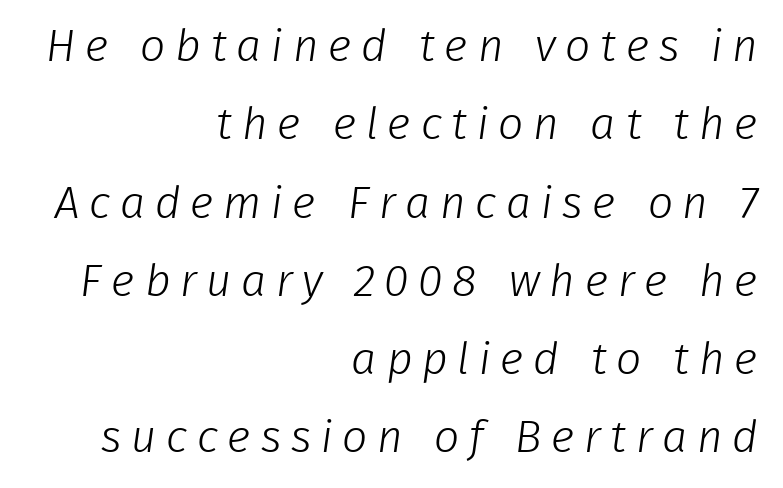
Q: Is the text bold? A: No.
Q: Is the typeface a serif or a sans-serif typeface? A: Sans-serif.
Q: Is the text underlined? A: No.
Q: How is the paragraph aligned? A: Right-aligned.
Q: Is the spacing between letters normal or unusually wide? A: Unusually wide.
Q: Width (condensed, normal, or wide)? A: Normal.
Q: Stroke contrast? A: Low.
Q: x-height? A: Medium.
Q: Monospaced? A: No.
